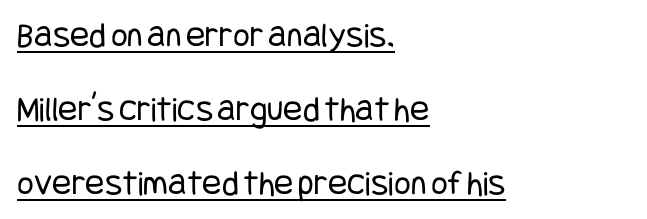
The image shows 36 px regular-weight, condensed sans-serif type, upright; set left-aligned, loose line spacing (2.05x), normal letter spacing, underlined; low stroke contrast and a large x-height.
